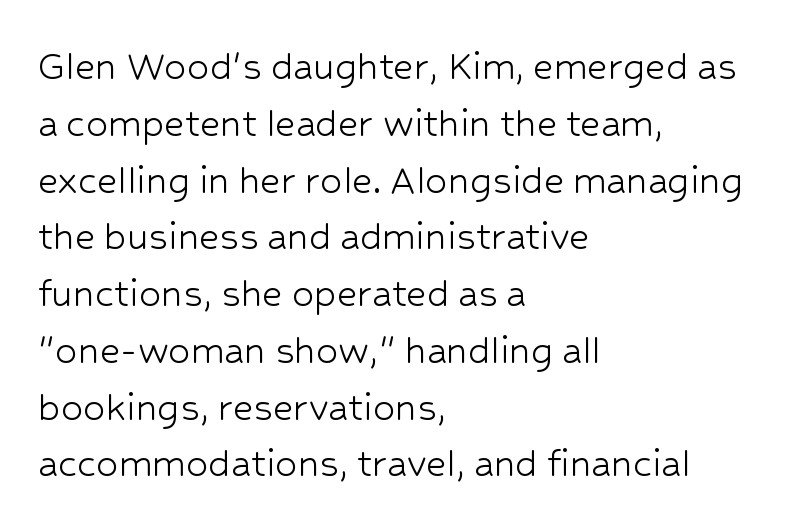
{"serif": "no", "italic": "no", "bold": "no", "weight": "light", "width": "normal", "stroke_contrast": "low", "x_height": "medium", "monospaced": "no", "underline": "no", "align": "left", "line_spacing": "normal", "line_spacing_ratio": 1.29, "letter_spacing": "normal", "letter_spacing_em": 0.0, "glyph_px": 44}
